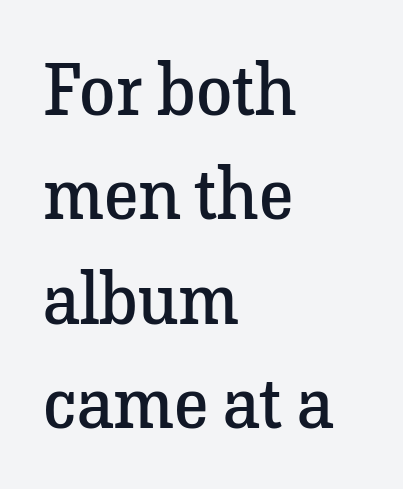
The image shows 73 px regular-weight serif type, upright; set left-aligned, normal line spacing (1.43x), normal letter spacing, not underlined; low stroke contrast and a medium x-height.
